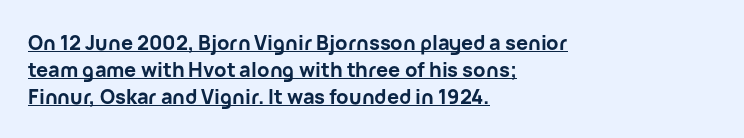
{"italic": "no", "bold": "yes", "underline": "yes", "align": "left", "line_spacing": "normal", "line_spacing_ratio": 1.34, "letter_spacing": "normal", "letter_spacing_em": 0.0, "glyph_px": 20}
